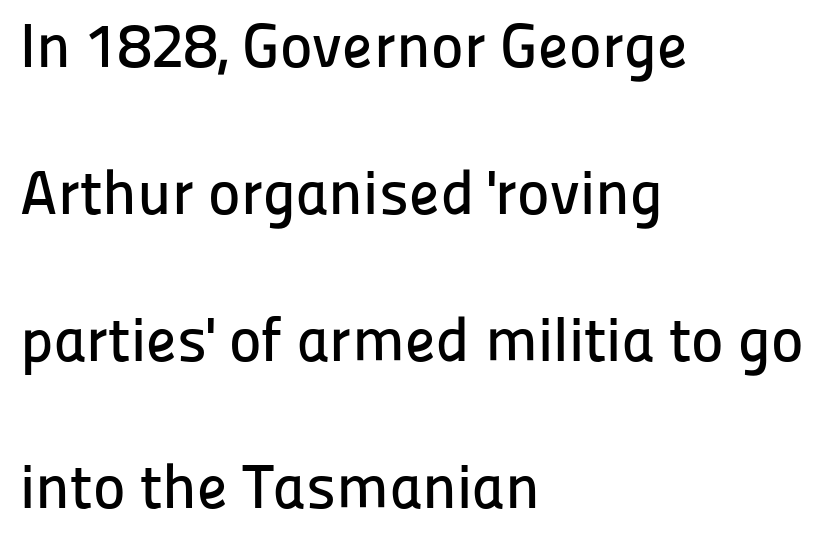
Q: Is the text italic (slanted)? A: No, it is upright.
Q: Is the typeface a serif or a sans-serif typeface? A: Sans-serif.
Q: Is the text underlined? A: No.
Q: How is the paragraph aligned? A: Left-aligned.
Q: Is the spacing between letters normal or unusually wide? A: Normal.
Q: Is the spacing between lines tight, normal or loose? A: Loose.
Q: Width (condensed, normal, or wide)? A: Normal.
Q: Stroke contrast? A: Low.
Q: x-height? A: Medium.
Q: Monospaced? A: No.
